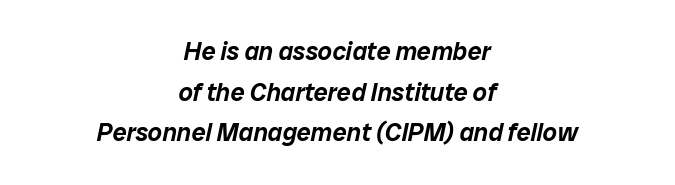
{"italic": "yes", "lean": "right", "slant_degrees": 12, "underline": "no", "align": "center", "line_spacing": "normal", "line_spacing_ratio": 1.63, "letter_spacing": "normal", "letter_spacing_em": 0.0, "glyph_px": 25}
